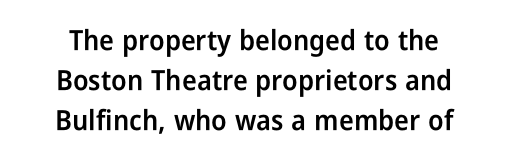
The image shows 28 px semibold, condensed sans-serif type, upright; set normal line spacing (1.42x), normal letter spacing, not underlined; low stroke contrast and a medium x-height.
